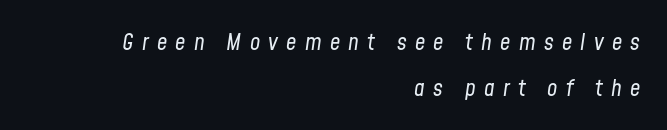
The image shows 23 px text type, italic (leaning right); set right-aligned, loose line spacing (2.01x), unusually wide letter spacing (+0.36 em), not underlined.
